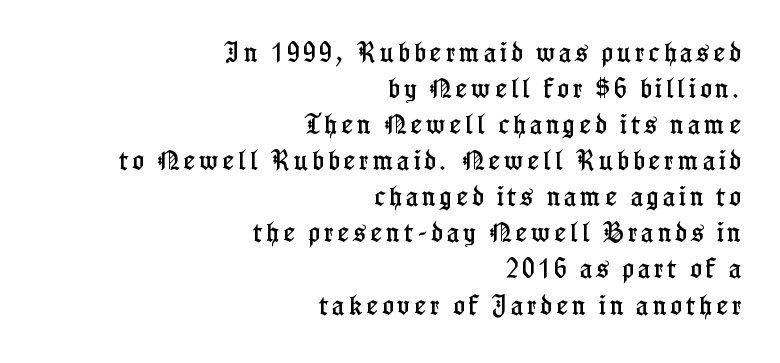
{"italic": "no", "underline": "no", "align": "right", "line_spacing": "normal", "line_spacing_ratio": 1.64, "glyph_px": 22}
